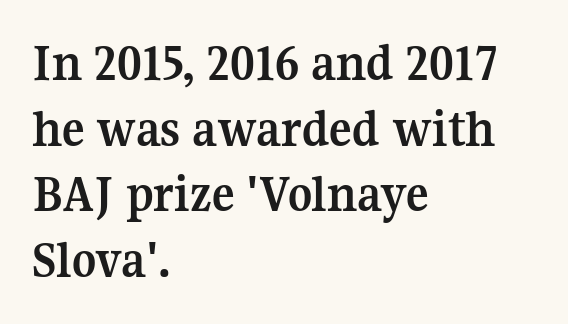
The font is running at its bold setting. Small tapered or slab feet sit at the stroke ends, so this counts as serif. Letters rest on an invisible, unmarked baseline. The compositor pushed each line to the left boundary.
